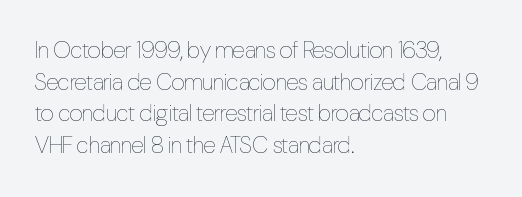
A roman cut, with each character standing at attention. Line spacing here is normal. The text block is weighted toward the left margin, trailing off unevenly rightward. Lines of text with bare space underneath. Nothing unusual about the tracking: characters are spaced as the font intends. A quiet, ordinary-to-light weight characterises the typeface.
